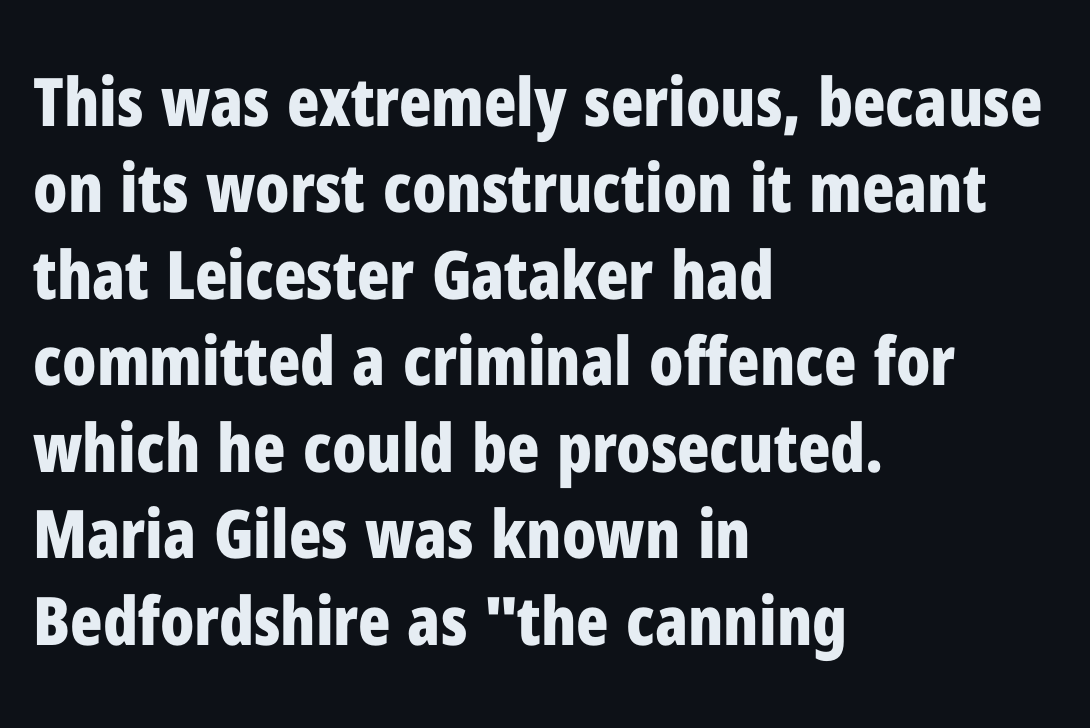
The lettering holds an erect, upright posture throughout. Decoration check: the copy has no underline. The block of text has a typical density, with ordinary space between rows. Heavy-handed strokes throughout: this text is bold. Horizontal alignment here is leftward, the default for most running prose. Spacing verdict: proportional, widths tailored to each character.
